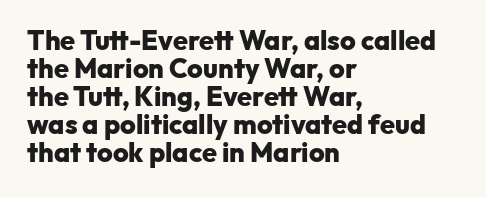
The image shows 27 px bold type, upright; set left-aligned, tight line spacing (1.04x), normal letter spacing, not underlined.
